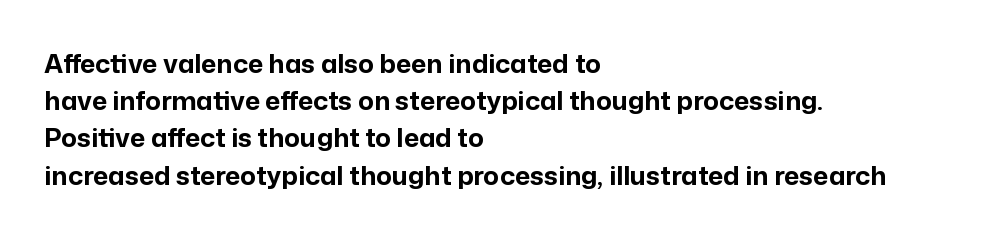
Q: Is the text bold? A: Yes.
Q: Is the text italic (slanted)? A: No, it is upright.
Q: Is the text underlined? A: No.
Q: How is the paragraph aligned? A: Left-aligned.
Q: Is the spacing between letters normal or unusually wide? A: Normal.
Q: Is the spacing between lines tight, normal or loose? A: Normal.
